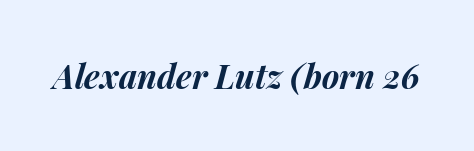
The image shows 33 px bold type, italic (leaning right); set normal letter spacing, not underlined; medium stroke contrast and a medium x-height.
